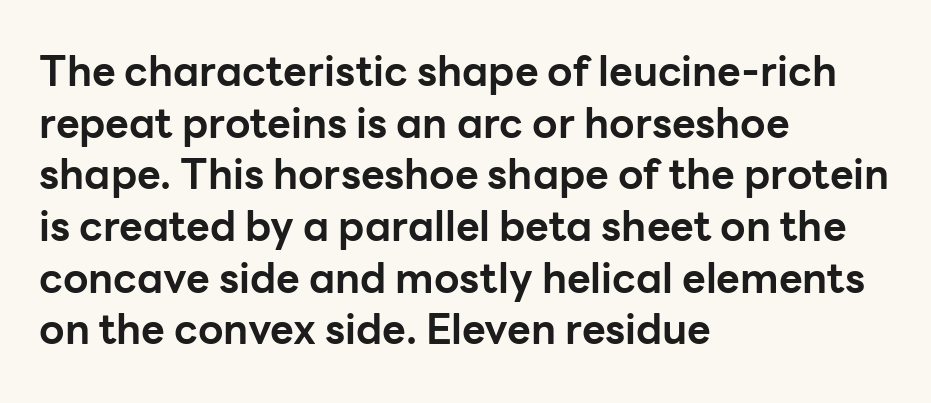
Q: Is the text bold? A: Yes.
Q: Is the text italic (slanted)? A: No, it is upright.
Q: Is the typeface a serif or a sans-serif typeface? A: Sans-serif.
Q: Is the text underlined? A: No.
Q: How is the paragraph aligned? A: Left-aligned.
Q: Is the spacing between letters normal or unusually wide? A: Normal.
Q: Is the spacing between lines tight, normal or loose? A: Normal.
Q: Width (condensed, normal, or wide)? A: Normal.
Q: Stroke contrast? A: Low.
Q: x-height? A: Medium.
Q: Monospaced? A: No.
